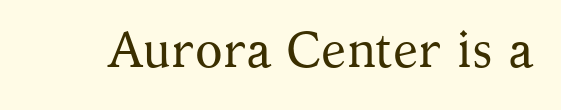
Q: Is the text bold? A: No.
Q: Is the text italic (slanted)? A: No, it is upright.
Q: Is the typeface a serif or a sans-serif typeface? A: Serif.
Q: Is the text underlined? A: No.
Q: Is the spacing between letters normal or unusually wide? A: Normal.
Q: Width (condensed, normal, or wide)? A: Normal.
Q: Stroke contrast? A: Medium.
Q: x-height? A: Medium.
Q: Monospaced? A: No.
